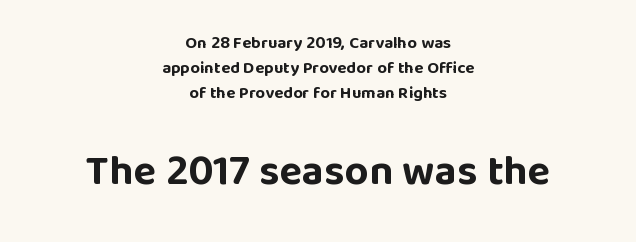
{"serif": "no", "italic": "no", "bold": "yes", "weight": "bold", "width": "normal", "stroke_contrast": "low", "x_height": "large", "monospaced": "no", "underline": "no", "align": "center", "line_spacing": "normal", "line_spacing_ratio": 1.47, "letter_spacing": "normal", "letter_spacing_em": 0.0, "larger_block": "second", "size_ratio": 2.47, "glyph_px": 42}
